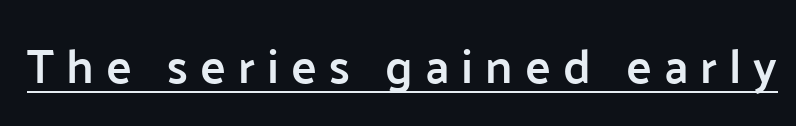
Caption: expanded tracking, letters set apart. The letters advance in unequal steps, a hallmark of proportional type. Rendered with straight, roman letterforms. The characters display no serif detailing; their extremities are plain.
